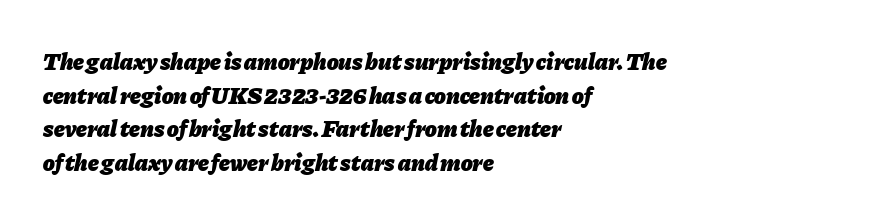
The rows are spaced the way most documents space them. Honestly, the letter spacing is just normal — you wouldn't notice it. If you drew a line through each stem, it would be angled. This rendering features lettering with no underline.
